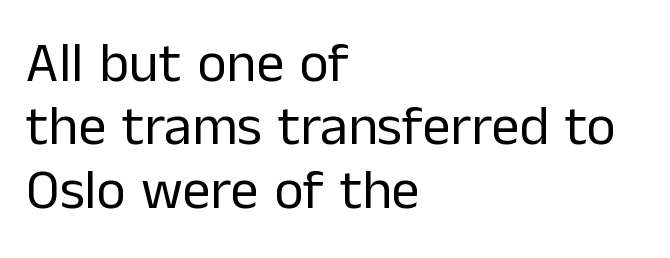
Q: Is the text bold? A: No.
Q: Is the text italic (slanted)? A: No, it is upright.
Q: Is the typeface a serif or a sans-serif typeface? A: Sans-serif.
Q: Is the text underlined? A: No.
Q: How is the paragraph aligned? A: Left-aligned.
Q: Is the spacing between letters normal or unusually wide? A: Normal.
Q: Is the spacing between lines tight, normal or loose? A: Tight.
Q: Width (condensed, normal, or wide)? A: Normal.
Q: Stroke contrast? A: Low.
Q: x-height? A: Medium.
Q: Monospaced? A: No.
